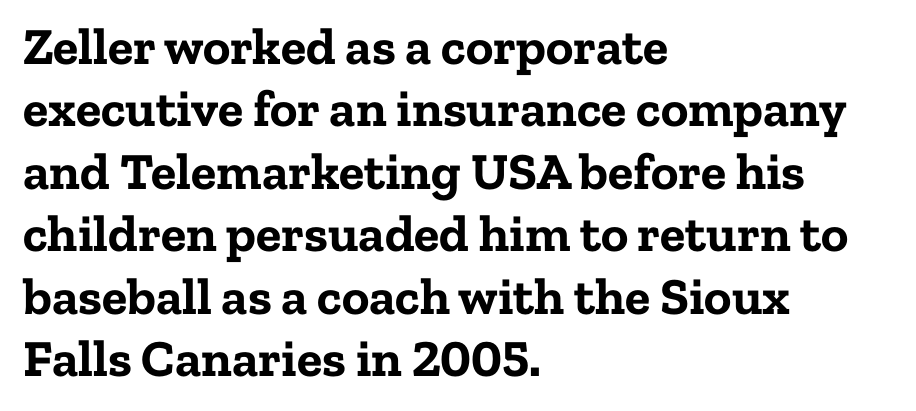
Honestly, the letter spacing is just normal — you wouldn't notice it. Descenders are the only things crossing below the line. The typography opts for an upright posture over an oblique one. The passage is arranged the way most books set body copy — flush left. The rendering uses natural spacing where letterforms have individual widths. The designer went with a serif here, giving each stem small feet.
